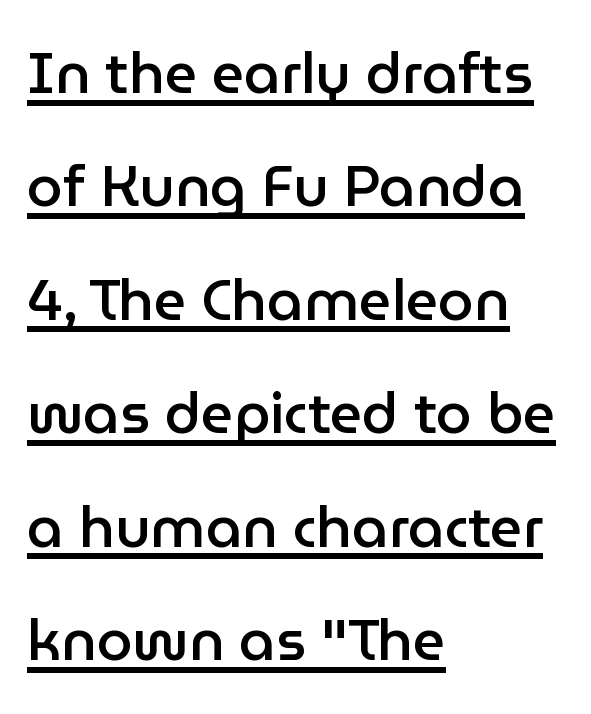
Q: Is the text bold? A: Semi-bold.
Q: Is the text italic (slanted)? A: No, it is upright.
Q: Is the typeface a serif or a sans-serif typeface? A: Sans-serif.
Q: Is the text underlined? A: Yes.
Q: How is the paragraph aligned? A: Left-aligned.
Q: Is the spacing between letters normal or unusually wide? A: Normal.
Q: Is the spacing between lines tight, normal or loose? A: Loose.
Q: Width (condensed, normal, or wide)? A: Normal.
Q: Stroke contrast? A: Low.
Q: x-height? A: Medium.
Q: Monospaced? A: No.
